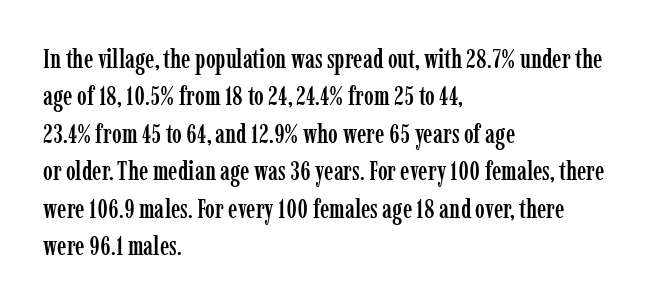
A typesetter would call this zero additional tracking. The string is rendered with underlining switched off. Reading down the block, your eye returns to a fixed left position each line. The lines sit at an ordinary, default distance from one another.
